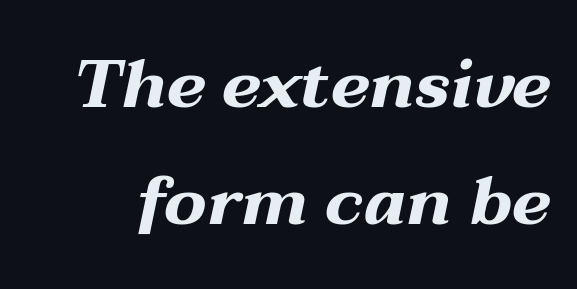
Q: Is the text bold? A: Yes.
Q: Is the text italic (slanted)? A: Yes, it leans right by about 12 degrees.
Q: Is the text underlined? A: No.
Q: Is the spacing between letters normal or unusually wide? A: Normal.
Q: Width (condensed, normal, or wide)? A: Wide.
Q: Stroke contrast? A: Medium.
Q: x-height? A: Medium.
Q: Monospaced? A: No.
